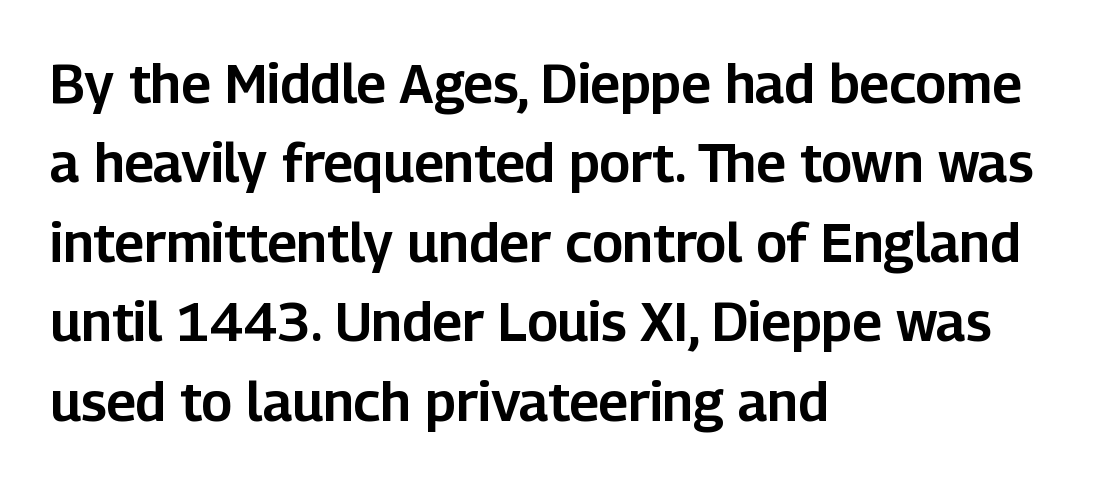
Q: Is the text italic (slanted)? A: No, it is upright.
Q: Is the typeface a serif or a sans-serif typeface? A: Sans-serif.
Q: Is the text underlined? A: No.
Q: How is the paragraph aligned? A: Left-aligned.
Q: Is the spacing between letters normal or unusually wide? A: Normal.
Q: Is the spacing between lines tight, normal or loose? A: Normal.
Q: Width (condensed, normal, or wide)? A: Normal.
Q: Stroke contrast? A: Low.
Q: x-height? A: Medium.
Q: Monospaced? A: No.
